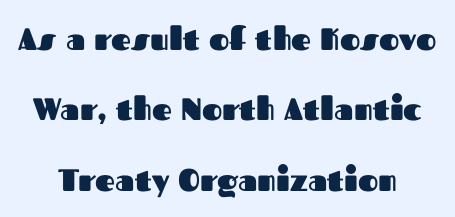
Think of a printed novel: that variable character pitch is what you see here. Nobody drew a line under any word here. The glyphs have the mass of a bold cut. Rows of type keep a wide berth in the vertical direction.
